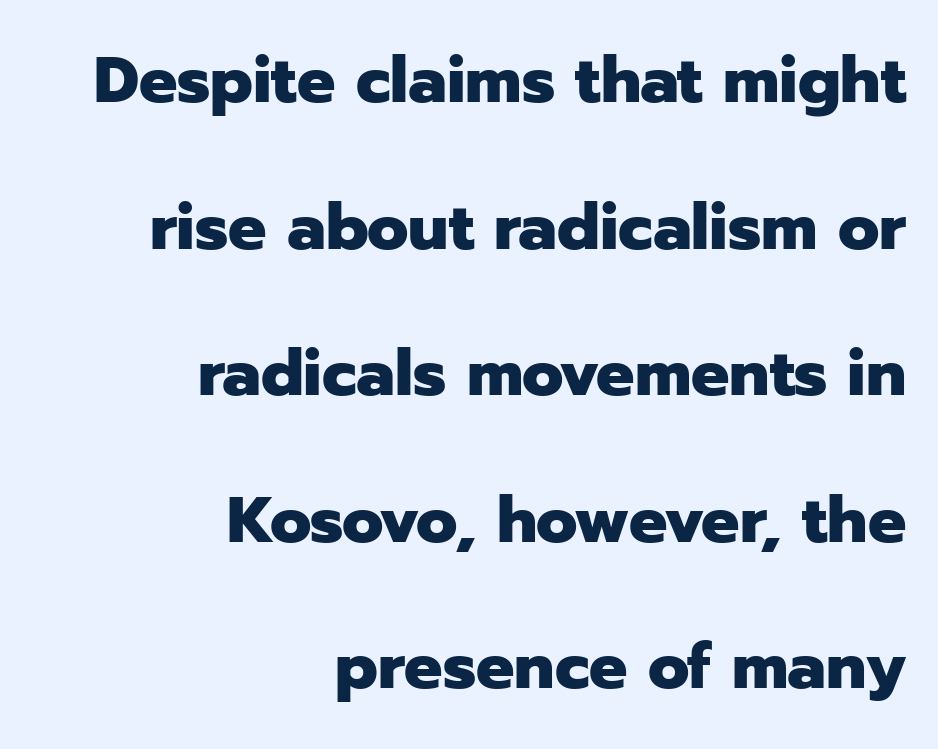
The image shows 64 px heavy sans-serif type, upright; set right-aligned, loose line spacing (2.29x), normal letter spacing, not underlined; low stroke contrast and a medium x-height.
